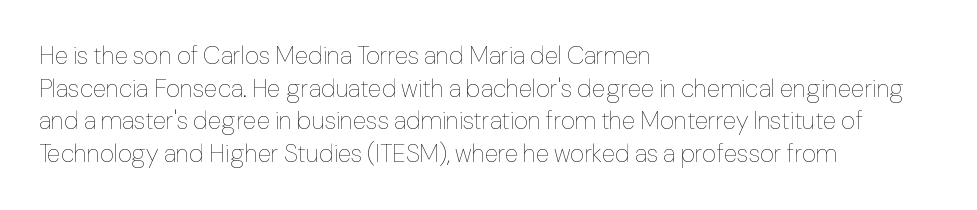
The image shows 25 px text type, upright; set left-aligned, normal line spacing (1.31x), normal letter spacing, not underlined.
